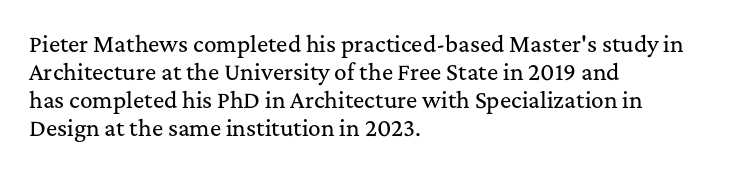
Q: Is the text italic (slanted)? A: No, it is upright.
Q: Is the text underlined? A: No.
Q: How is the paragraph aligned? A: Left-aligned.
Q: Is the spacing between letters normal or unusually wide? A: Normal.
Q: Is the spacing between lines tight, normal or loose? A: Normal.
